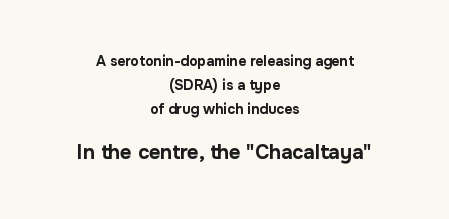
These lines sit exactly where default settings would place them. Unmarked baselines from the first word to the last. Which chunk is bigger? The second one — the bottom block dwarfs the top. Unlike italic type, these characters show no tilt at all.
